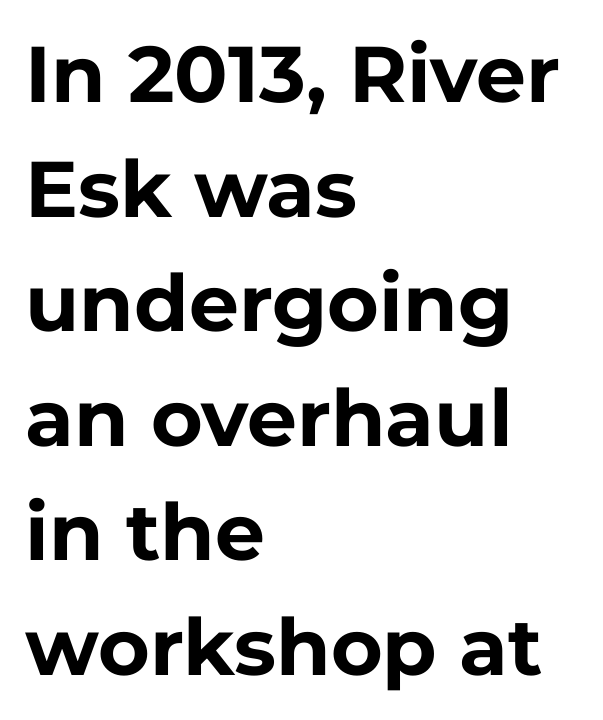
{"serif": "no", "italic": "no", "bold": "yes", "weight": "bold", "width": "normal", "stroke_contrast": "low", "x_height": "medium", "monospaced": "no", "underline": "no", "align": "left", "line_spacing": "normal", "line_spacing_ratio": 1.45, "letter_spacing": "normal", "letter_spacing_em": 0.0, "glyph_px": 79}
